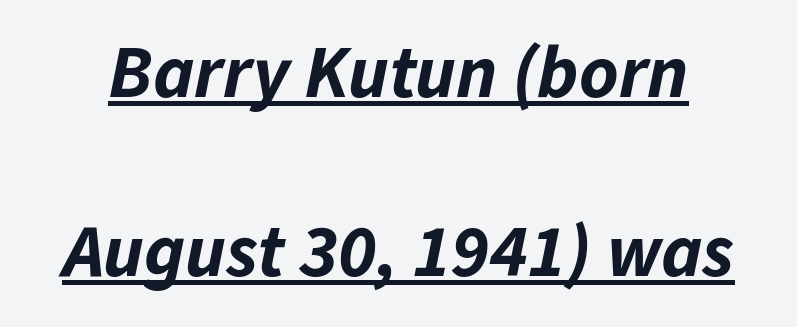
The image shows 75 px bold type, italic (leaning right); set loose line spacing (2.39x), normal letter spacing, underlined; low stroke contrast and a medium x-height.
